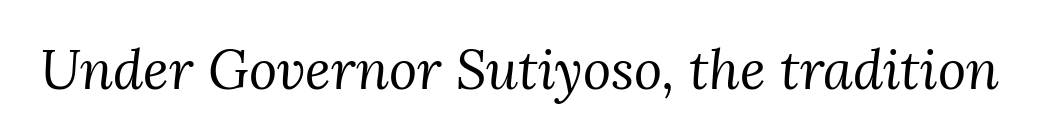
Serif or sans? Serif — the stroke terminals have little feet. These lines were composed using italics. The strokes are not fattened; the text isn't bold. The rendering uses natural spacing where letterforms have individual widths. The space directly below the letters is spotless. Characters follow at the spacing the type designer built in.
